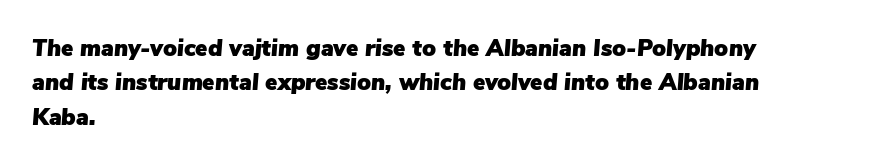
Q: Is the text italic (slanted)? A: Yes, it leans right by about 5 degrees.
Q: Is the text underlined? A: No.
Q: How is the paragraph aligned? A: Left-aligned.
Q: Is the spacing between letters normal or unusually wide? A: Normal.
Q: Is the spacing between lines tight, normal or loose? A: Normal.
